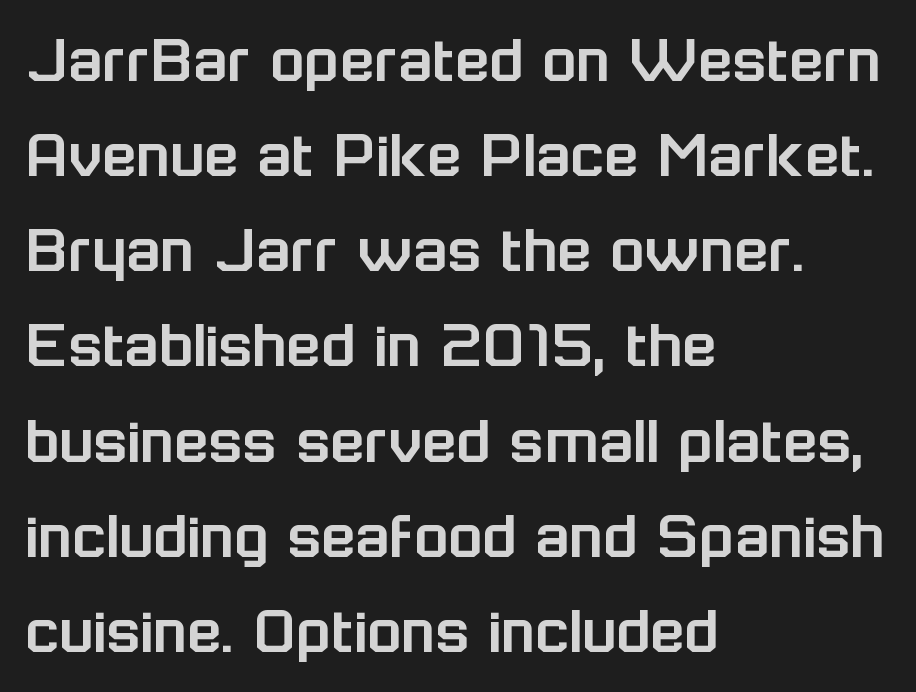
{"serif": "no", "italic": "no", "width": "normal", "stroke_contrast": "low", "x_height": "medium", "monospaced": "no", "underline": "no", "align": "left", "line_spacing": "normal", "line_spacing_ratio": 1.34, "letter_spacing": "normal", "letter_spacing_em": 0.0, "glyph_px": 71}
